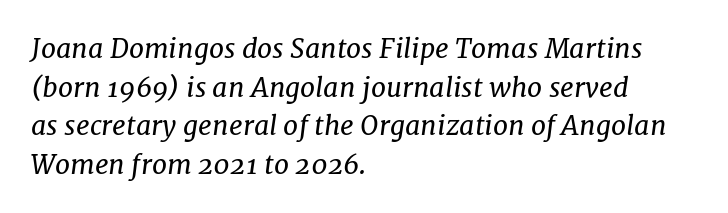
The rendering anchors every line to the left-hand side. The line-height multiplier appears to be the usual default. Glance below the letters and you will spot only blank space. There is no visible air inserted between adjacent glyphs. Nothing heavy about these letters — not bold at all. Would a proofreader flag this as italicized? Yes.
